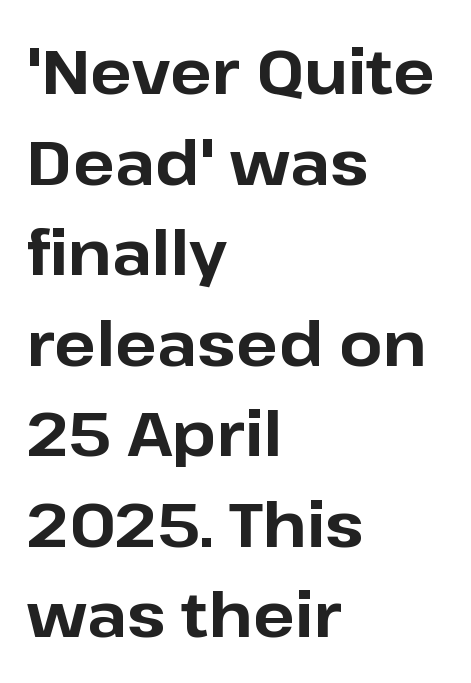
{"serif": "no", "italic": "no", "bold": "yes", "weight": "bold", "width": "normal", "stroke_contrast": "low", "x_height": "medium", "monospaced": "no", "underline": "no", "align": "left", "line_spacing": "normal", "line_spacing_ratio": 1.46, "letter_spacing": "normal", "letter_spacing_em": 0.0, "glyph_px": 62}
